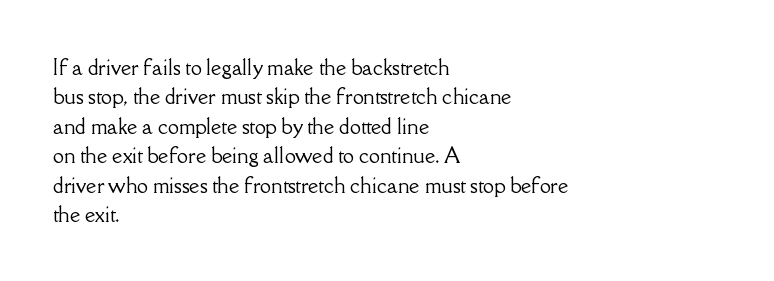
Notice how the passage keeps a crisp vertical edge on the left only. The space directly below the letters is spotless. The designer left line spacing at the default. Honestly, the letter spacing is just normal — you wouldn't notice it. Posture: vertical.
